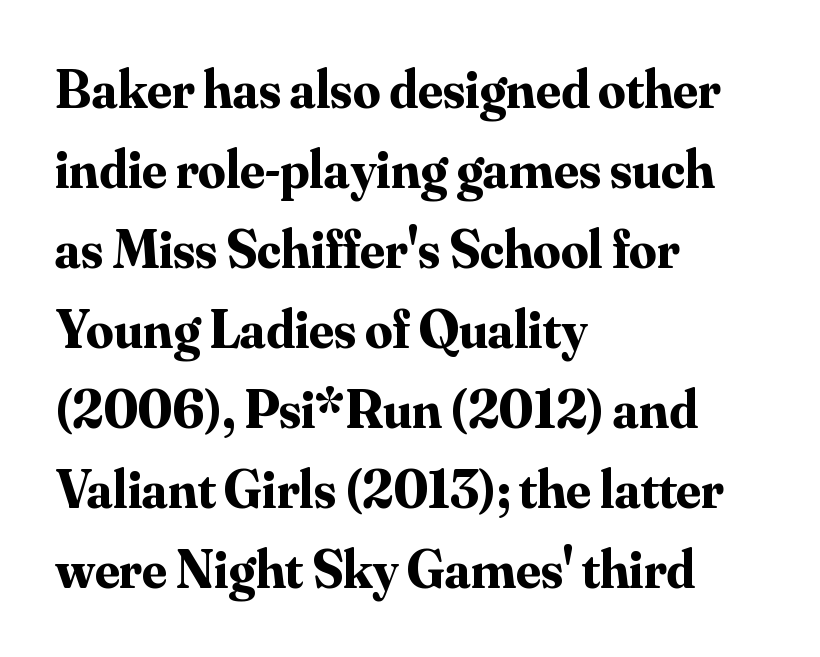
{"serif": "yes", "italic": "no", "bold": "yes", "weight": "bold", "width": "normal", "stroke_contrast": "medium", "x_height": "small", "monospaced": "no", "underline": "no", "align": "left", "line_spacing": "normal", "line_spacing_ratio": 1.48, "letter_spacing": "normal", "letter_spacing_em": 0.0, "glyph_px": 54}
